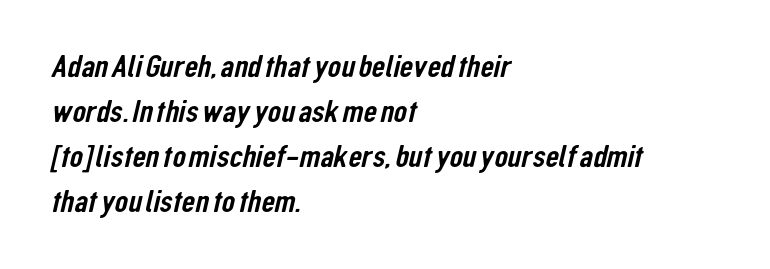
What's the leading like? Ordinary, nothing unusual. This is sans-serif lettering, the kind often seen on screens and signage. Each letter keeps its own natural width here, so spacing adapts to shape. The foot of each line stays bare and open.
